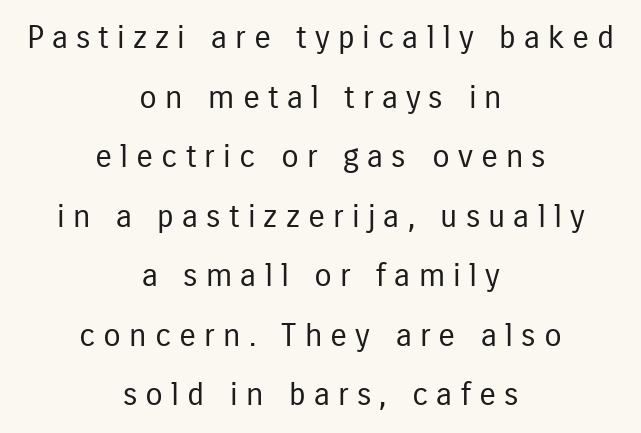
Do the characters align in a grid? No, the font is proportional. No extra ink here — the face is not bold. The zone under the glyphs is completely vacant. You could only call the tracking loose — the letters float apart.
